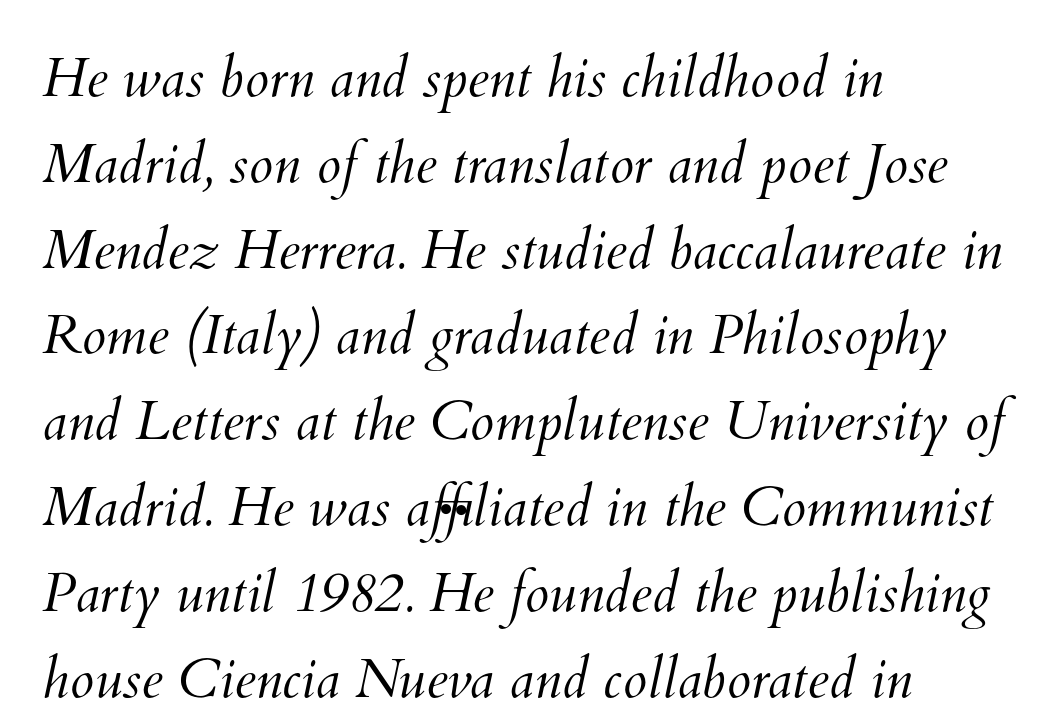
The image shows 55 px light type; set left-aligned, normal line spacing (1.56x), normal letter spacing, not underlined; medium stroke contrast and a small x-height.
